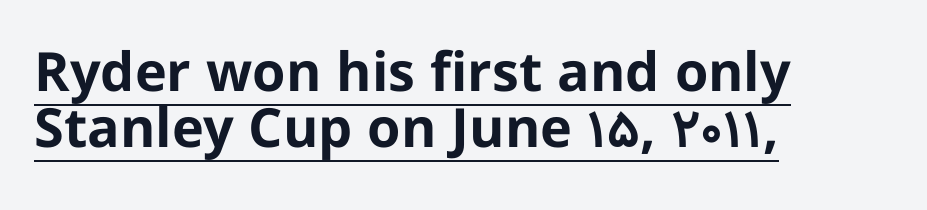
{"serif": "no", "italic": "no", "bold": "yes", "weight": "bold", "width": "normal", "stroke_contrast": "low", "x_height": "medium", "monospaced": "no", "underline": "yes", "align": "left", "line_spacing": "tight", "line_spacing_ratio": 1.04, "letter_spacing": "normal", "letter_spacing_em": 0.0, "glyph_px": 54}
